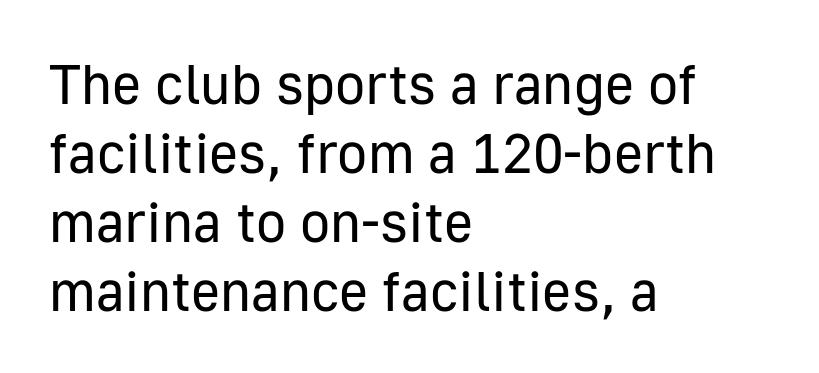
Do the letters lean? They stand straight. Compared with typical body copy, the letter spacing here is the same. Think of a printed novel: that variable character pitch is what you see here. The letterforms sit at book weight or below. If you drew a ruler down the left edge, every line would touch it. Letters rest on an invisible, unmarked baseline.
